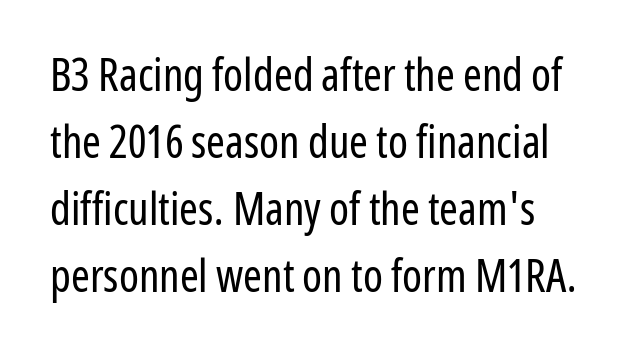
{"serif": "no", "italic": "no", "bold": "no", "weight": "regular", "width": "condensed", "stroke_contrast": "low", "x_height": "medium", "monospaced": "no", "underline": "no", "line_spacing": "normal", "line_spacing_ratio": 1.49, "letter_spacing": "normal", "letter_spacing_em": 0.0, "glyph_px": 45}
